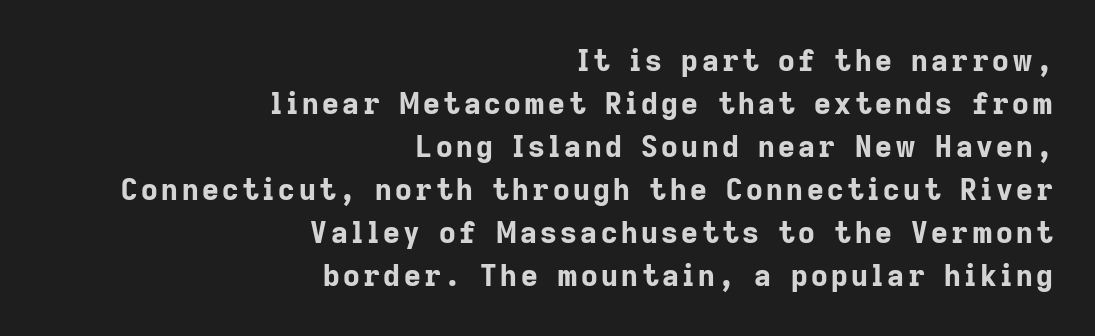
Q: Is the text bold? A: Yes.
Q: Is the text italic (slanted)? A: No, it is upright.
Q: Is the typeface a serif or a sans-serif typeface? A: Sans-serif.
Q: Is the text underlined? A: No.
Q: How is the paragraph aligned? A: Right-aligned.
Q: Is the spacing between lines tight, normal or loose? A: Normal.
Q: Width (condensed, normal, or wide)? A: Normal.
Q: Stroke contrast? A: Low.
Q: x-height? A: Medium.
Q: Monospaced? A: No.
